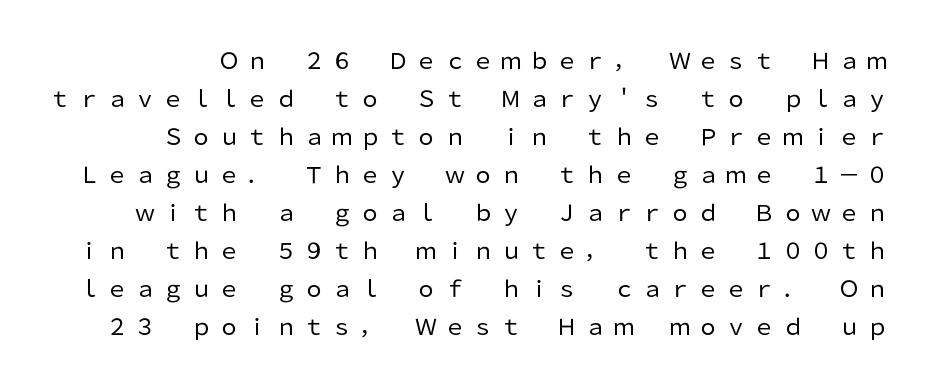
Q: Is the text bold? A: No.
Q: Is the text italic (slanted)? A: No, it is upright.
Q: Is the text underlined? A: No.
Q: Is the spacing between letters normal or unusually wide? A: Unusually wide.
